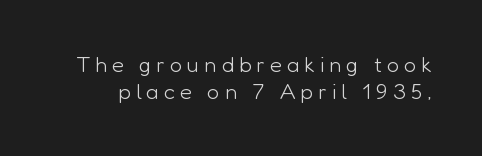
The foot of each line stays bare and open. Posture: straight, roman, zero tilt. Letter spacing: wide. The cut favours lightness, reaching ordinary text weight at its darkest.
